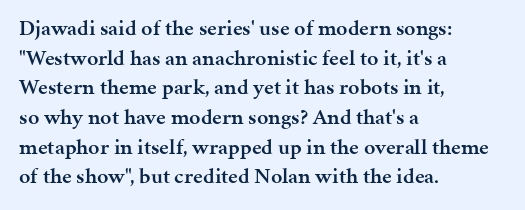
The image shows 22 px text type, upright; set left-aligned, normal line spacing (1.35x), normal letter spacing, not underlined.
